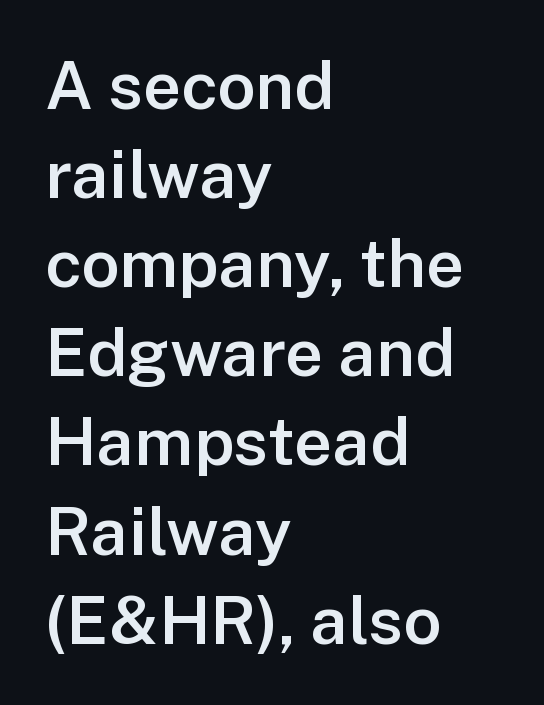
The image shows 67 px semibold sans-serif type, upright; set left-aligned, normal line spacing (1.33x), normal letter spacing, not underlined; low stroke contrast and a medium x-height.
